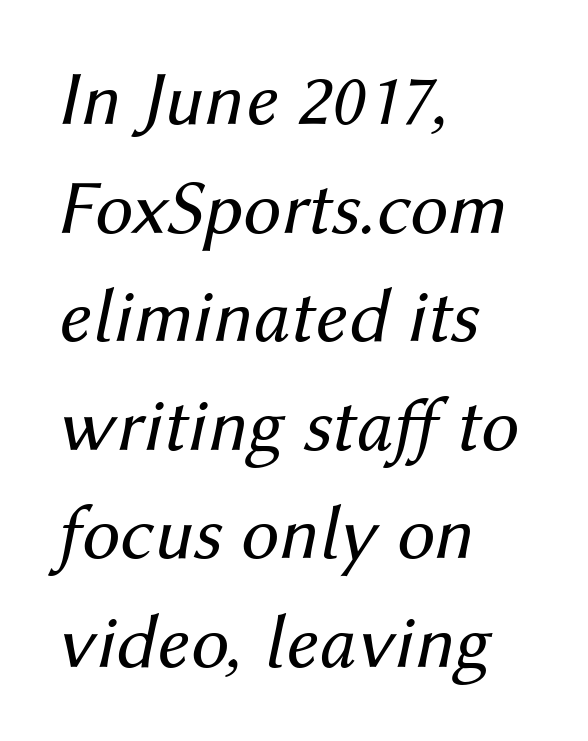
Short note: letters normally spaced. Is the type heavy? It reads as light-to-regular instead. The typesetter chose a ragged-right arrangement here. Glance below the letters and you will spot only blank space. The passage shown stacks its lines at a standard gap. These lines are rendered in a variable-pitch font.
